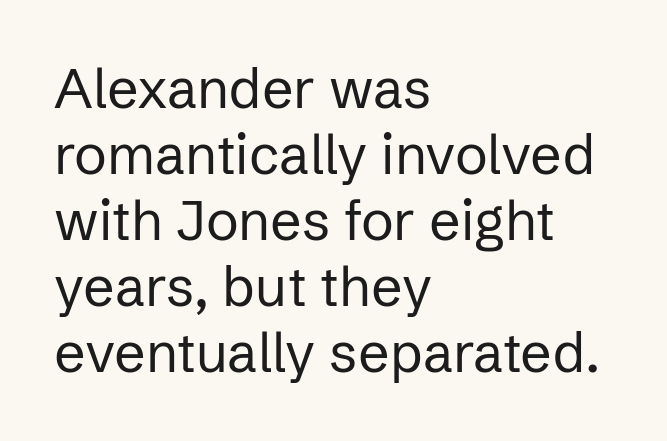
Tracking here is standard; glyphs follow each other at the usual distance. Here the designer chose a conventional face with non-uniform glyph widths. Font category for this specimen: sans-serif. This reads as an unemphasized weight, regular at the heaviest. You can tell it's not italic because the verticals are truly vertical. Just letters on the line, the space beneath them empty.
